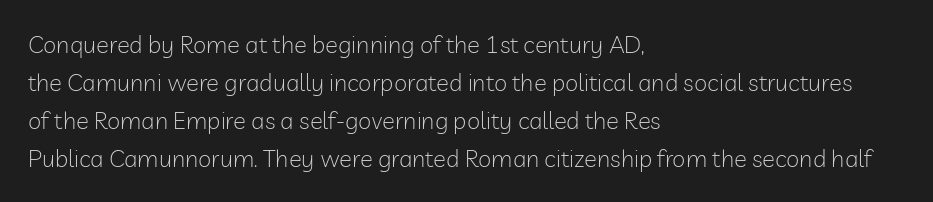
{"italic": "no", "bold": "no", "underline": "no", "align": "left", "line_spacing": "normal", "line_spacing_ratio": 1.59, "letter_spacing": "normal", "letter_spacing_em": 0.0, "glyph_px": 24}
